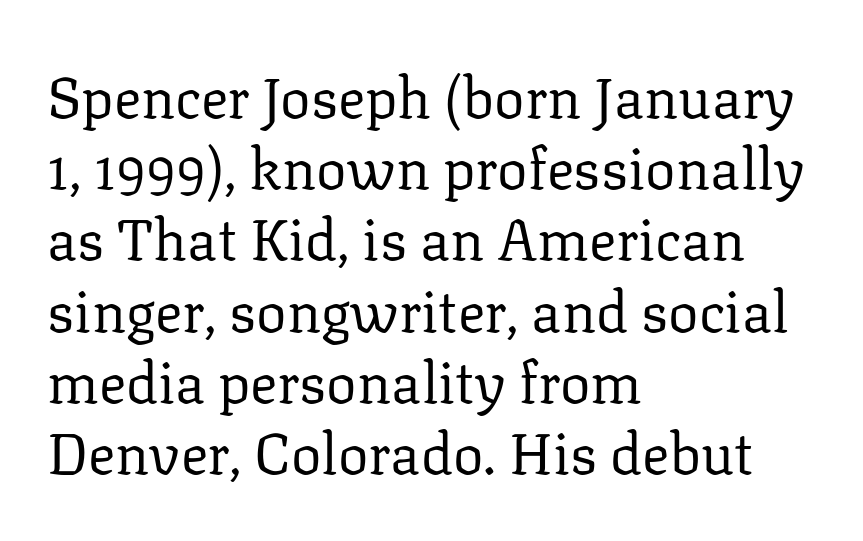
Q: Is the text bold? A: No.
Q: Is the text italic (slanted)? A: No, it is upright.
Q: Is the typeface a serif or a sans-serif typeface? A: Serif.
Q: Is the text underlined? A: No.
Q: How is the paragraph aligned? A: Left-aligned.
Q: Is the spacing between letters normal or unusually wide? A: Normal.
Q: Is the spacing between lines tight, normal or loose? A: Normal.
Q: Width (condensed, normal, or wide)? A: Normal.
Q: Stroke contrast? A: Low.
Q: x-height? A: Medium.
Q: Monospaced? A: No.
